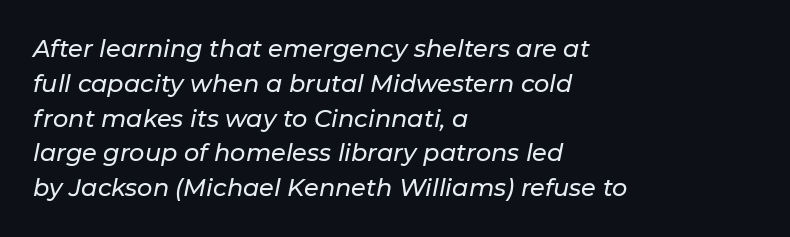
When letters slant like this, we call the style italic. Every row of glyphs begins at an identical x-position on the left. Is there much room between lines? A standard amount, neither cramped nor airy. Inter-character spacing is left at the font's built-in metrics. A clean baseline with only descenders dipping below it.
